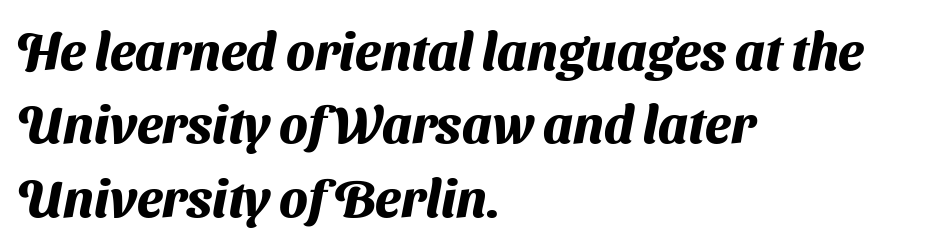
Q: Is the text bold? A: Yes.
Q: Is the typeface a serif or a sans-serif typeface? A: Sans-serif.
Q: Is the text underlined? A: No.
Q: How is the paragraph aligned? A: Left-aligned.
Q: Is the spacing between letters normal or unusually wide? A: Normal.
Q: Is the spacing between lines tight, normal or loose? A: Normal.
Q: Width (condensed, normal, or wide)? A: Normal.
Q: Stroke contrast? A: Medium.
Q: x-height? A: Medium.
Q: Monospaced? A: No.
